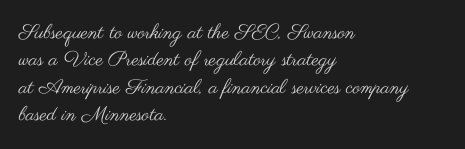
The image shows 20 px text type; set left-aligned, normal line spacing (1.37x), normal letter spacing, not underlined.
